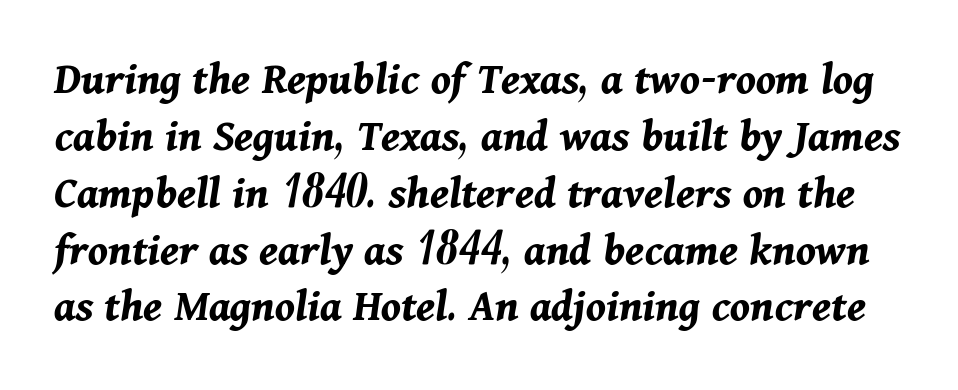
The image shows 47 px bold type, italic (leaning right); set line spacing 1.21x, normal letter spacing, not underlined; medium stroke contrast and a medium x-height.
